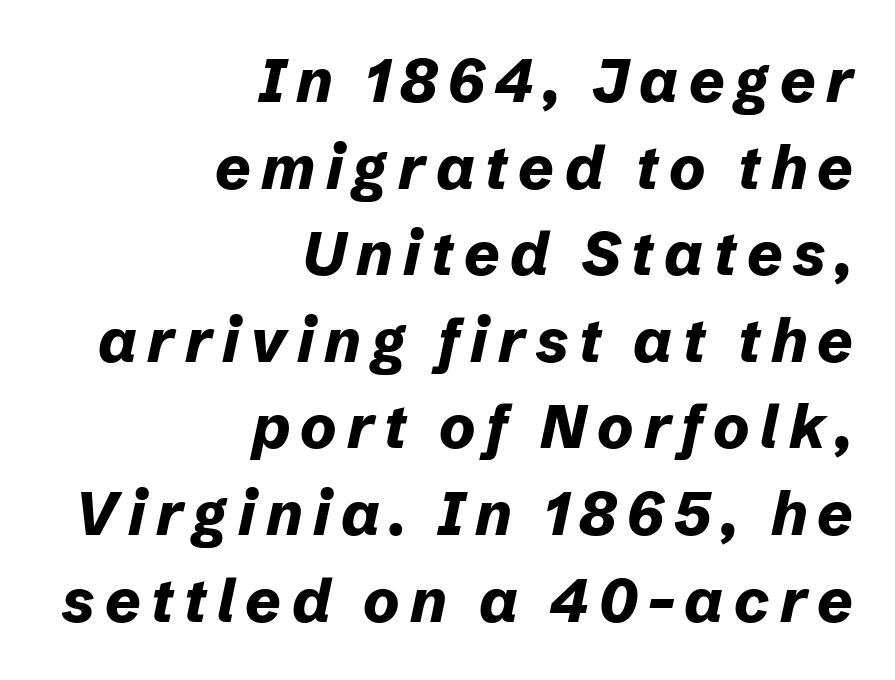
{"italic": "yes", "lean": "right", "slant_degrees": 12, "bold": "yes", "weight": "bold", "width": "normal", "stroke_contrast": "low", "x_height": "medium", "monospaced": "no", "underline": "no", "align": "right", "line_spacing": "normal", "line_spacing_ratio": 1.42, "glyph_px": 61}
